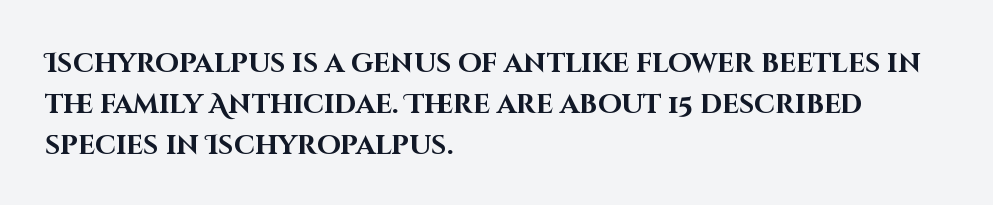
{"italic": "no", "bold": "yes", "underline": "no", "align": "left", "line_spacing": "normal", "line_spacing_ratio": 1.51, "letter_spacing": "normal", "letter_spacing_em": 0.0, "glyph_px": 27}
